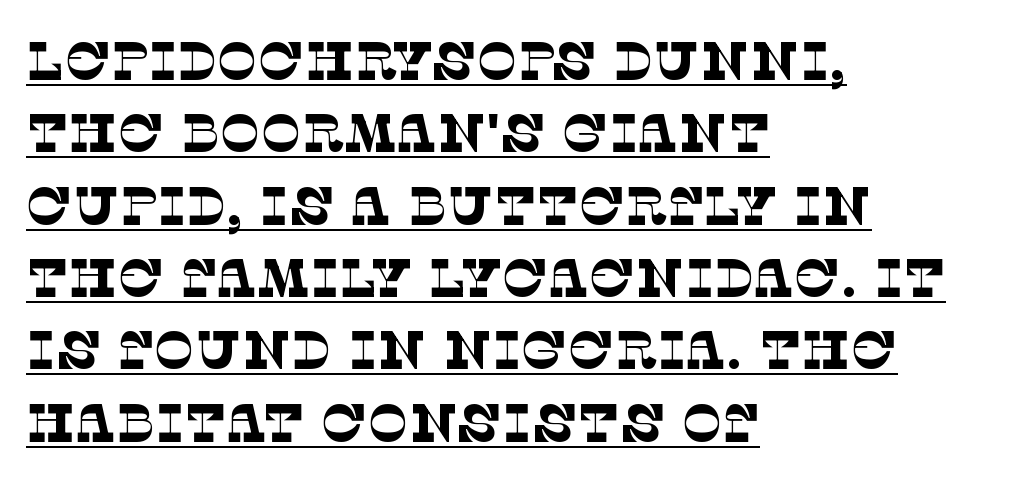
The image shows 54 px thin serif type; set left-aligned, normal line spacing (1.34x), normal letter spacing, underlined; low stroke contrast and a large x-height.
